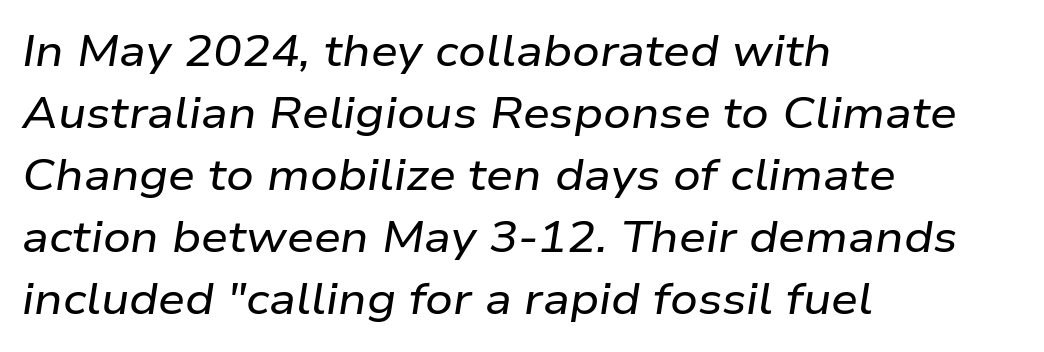
Each letter keeps its own natural width here, so spacing adapts to shape. Clear beneath every line of the passage. In terms of leading, this rendering sits right in the middle. Compared with a centered layout, this one pins lines to the left instead. The glyphs look as if they've been sheared to an angle.
